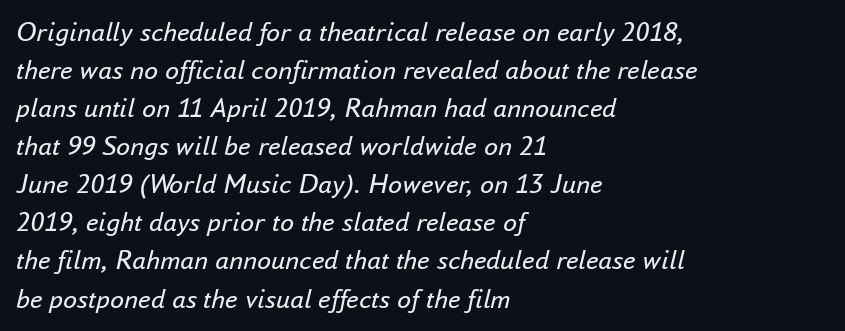
Q: Is the text bold? A: No.
Q: Is the text italic (slanted)? A: Yes, it leans right by about 16 degrees.
Q: Is the text underlined? A: No.
Q: How is the paragraph aligned? A: Left-aligned.
Q: Is the spacing between letters normal or unusually wide? A: Normal.
Q: Is the spacing between lines tight, normal or loose? A: Normal.
Q: Width (condensed, normal, or wide)? A: Normal.
Q: Stroke contrast? A: Low.
Q: x-height? A: Small.
Q: Monospaced? A: No.
